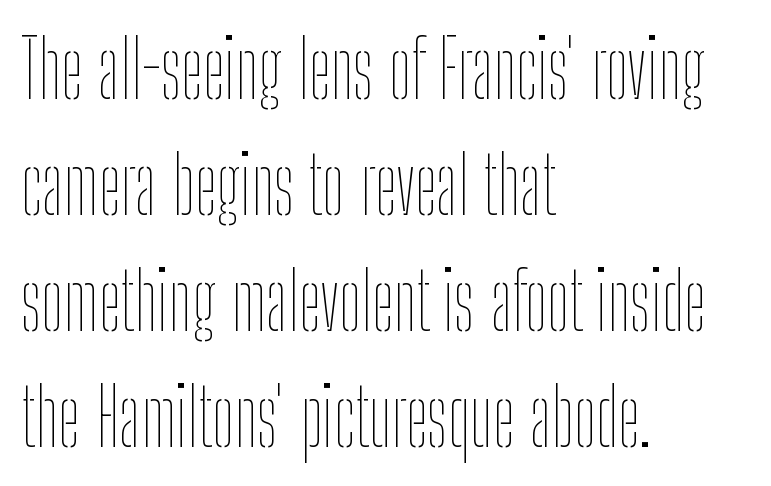
{"italic": "no", "bold": "no", "weight": "thin", "width": "condensed", "stroke_contrast": "low", "x_height": "medium", "monospaced": "no", "underline": "no", "align": "left", "line_spacing": "normal", "line_spacing_ratio": 1.47, "letter_spacing": "normal", "letter_spacing_em": 0.0, "glyph_px": 79}
